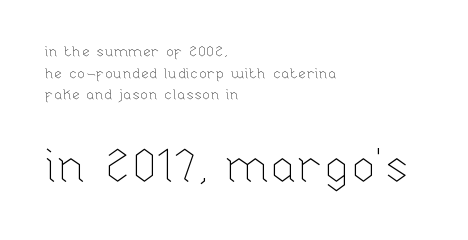
Q: Is the text bold? A: No.
Q: Is the text italic (slanted)? A: No, it is upright.
Q: Is the text underlined? A: No.
Q: How is the paragraph aligned? A: Left-aligned.
Q: Is the spacing between letters normal or unusually wide? A: Normal.
Q: Is the spacing between lines tight, normal or loose? A: Normal.
Q: Which block of text is set in a larger size, the first (top) or the second (bottom)? A: The second (bottom) one.
Q: Width (condensed, normal, or wide)? A: Normal.
Q: Stroke contrast? A: Low.
Q: x-height? A: Medium.
Q: Monospaced? A: No.
